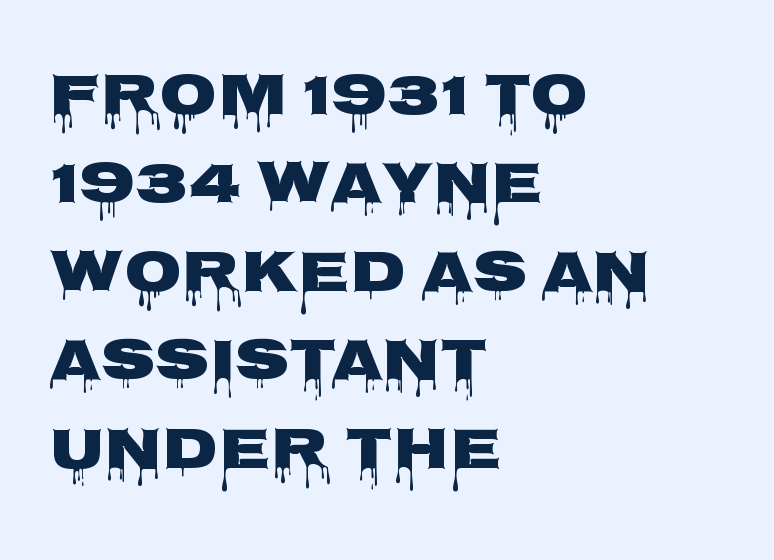
A typesetter would mark this as roman, not italic. Here the designer chose a conventional face with non-uniform glyph widths. Visually the block forms a straight wall on the left and a jagged coastline on the right. Glance below the letters and you will spot only blank space.
